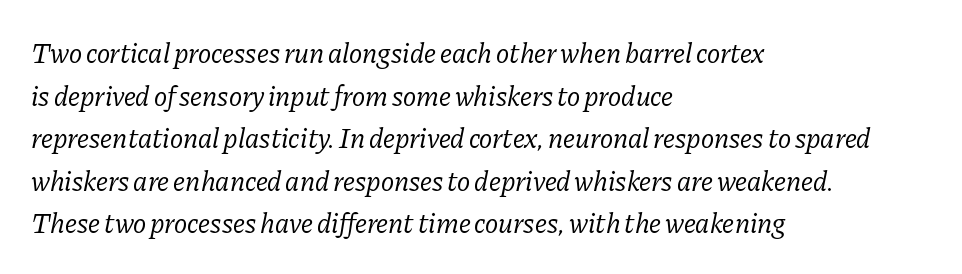
If you drew a ruler down the left edge, every line would touch it. Each letter's strokes conclude with small projecting serifs. Beneath every word, the page is bare. Stems and bowls with no extra thickness — not bold.
